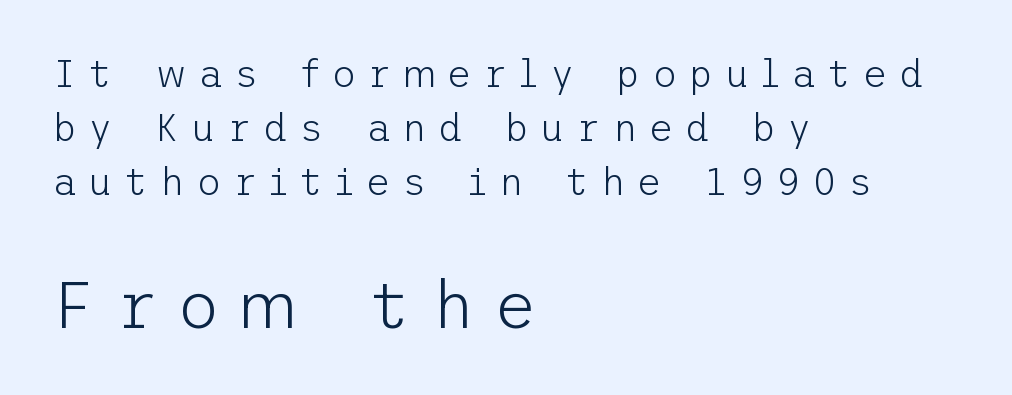
Look at the bottom of the vertical strokes: they stop flat, with no serifs. Decoration check: the copy has no underline. These glyphs show unthickened strokes, regular width or finer. Type size steps up from the first block to the second.
